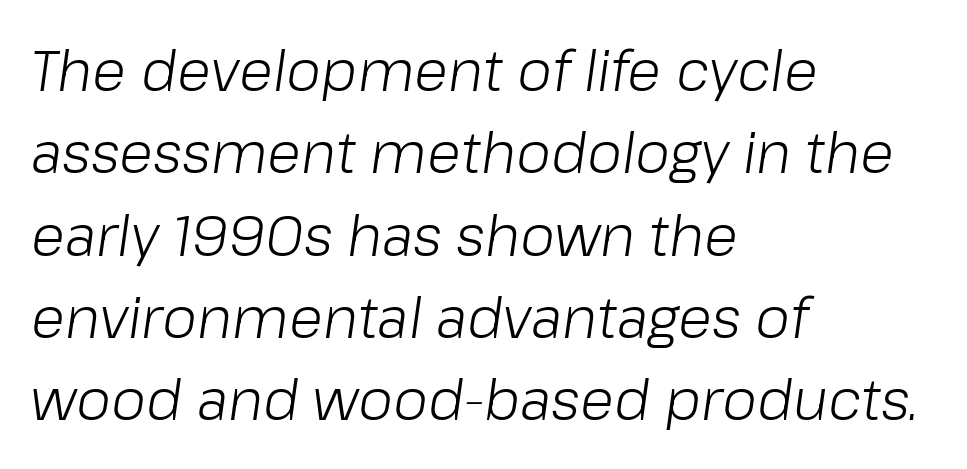
{"italic": "yes", "lean": "right", "slant_degrees": 8, "bold": "no", "weight": "light", "width": "normal", "stroke_contrast": "low", "x_height": "medium", "monospaced": "no", "underline": "no", "align": "left", "line_spacing": "normal", "line_spacing_ratio": 1.47, "letter_spacing": "normal", "letter_spacing_em": 0.0, "glyph_px": 56}
